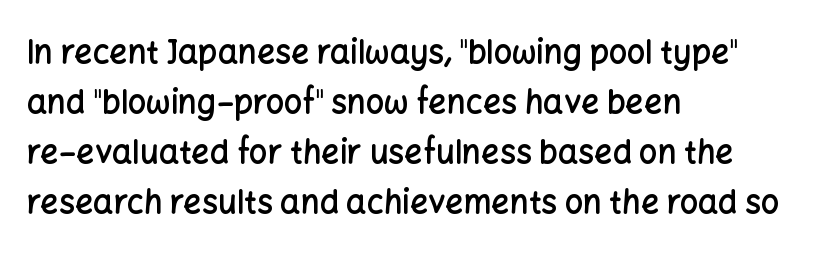
{"serif": "no", "italic": "no", "bold": "semi", "weight": "semibold", "width": "normal", "stroke_contrast": "low", "x_height": "medium", "monospaced": "no", "underline": "no", "align": "left", "line_spacing": "normal", "line_spacing_ratio": 1.56, "letter_spacing": "normal", "letter_spacing_em": 0.0, "glyph_px": 32}
